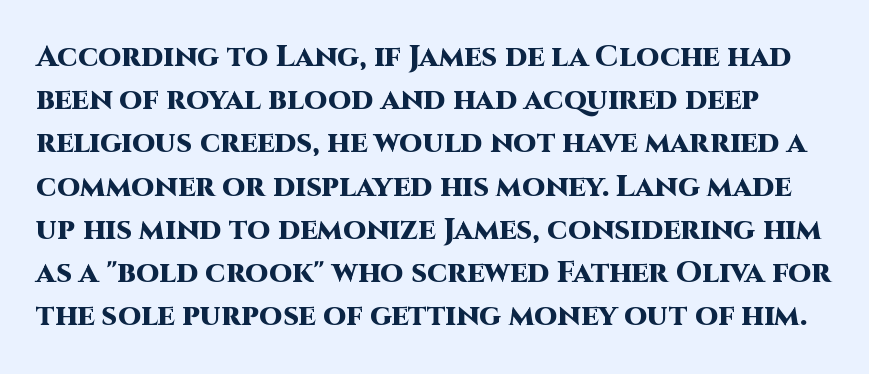
Q: Is the text bold? A: Yes.
Q: Is the text italic (slanted)? A: No, it is upright.
Q: Is the typeface a serif or a sans-serif typeface? A: Sans-serif.
Q: Is the text underlined? A: No.
Q: Is the spacing between letters normal or unusually wide? A: Normal.
Q: Is the spacing between lines tight, normal or loose? A: Normal.
Q: Width (condensed, normal, or wide)? A: Normal.
Q: Stroke contrast? A: High.
Q: x-height? A: Large.
Q: Monospaced? A: No.
